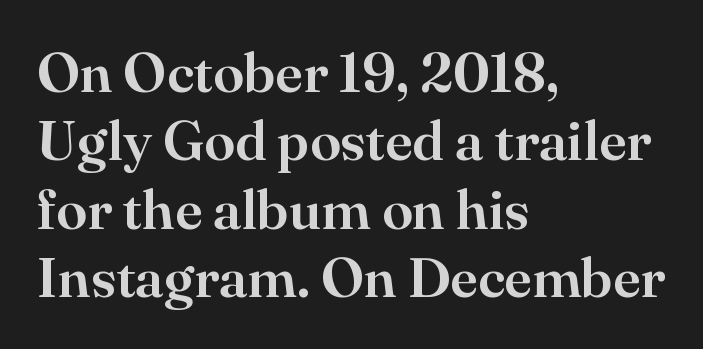
{"serif": "yes", "italic": "no", "width": "normal", "stroke_contrast": "high", "x_height": "small", "monospaced": "no", "underline": "no", "align": "left", "line_spacing_ratio": 1.22, "letter_spacing": "normal", "letter_spacing_em": 0.0, "glyph_px": 56}
